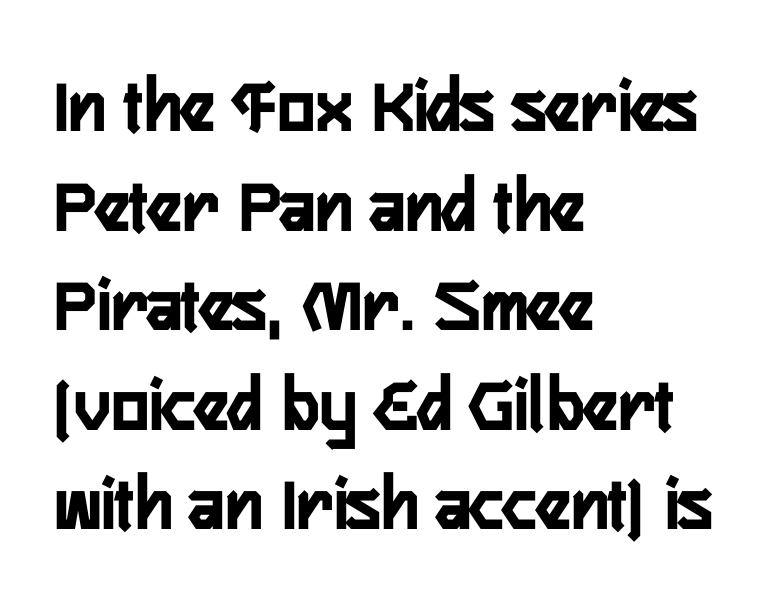
{"serif": "no", "italic": "no", "bold": "yes", "weight": "semibold", "width": "condensed", "stroke_contrast": "low", "x_height": "medium", "monospaced": "no", "underline": "no", "align": "left", "line_spacing": "normal", "line_spacing_ratio": 1.26, "letter_spacing": "normal", "letter_spacing_em": 0.0, "glyph_px": 79}
